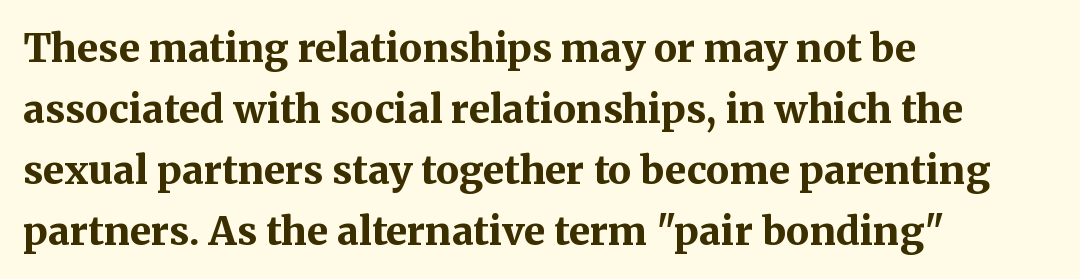
Q: Is the text bold? A: Yes.
Q: Is the text italic (slanted)? A: No, it is upright.
Q: Is the typeface a serif or a sans-serif typeface? A: Serif.
Q: Is the text underlined? A: No.
Q: How is the paragraph aligned? A: Left-aligned.
Q: Is the spacing between letters normal or unusually wide? A: Normal.
Q: Is the spacing between lines tight, normal or loose? A: Normal.
Q: Width (condensed, normal, or wide)? A: Normal.
Q: Stroke contrast? A: Medium.
Q: x-height? A: Medium.
Q: Monospaced? A: No.
